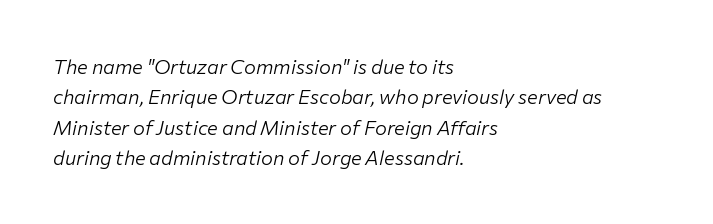
The image shows 20 px text type, italic (leaning right); set left-aligned, normal line spacing (1.52x), normal letter spacing, not underlined.
